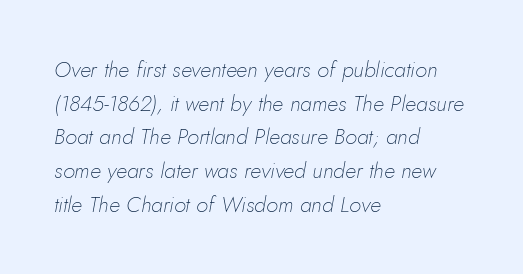
The passage shown is not underscored anywhere. When letters slant like this, we call the style italic. Normally led — the rows are evenly, conventionally spaced. Heaviness? Minimal to ordinary, like unemphasized prose.
